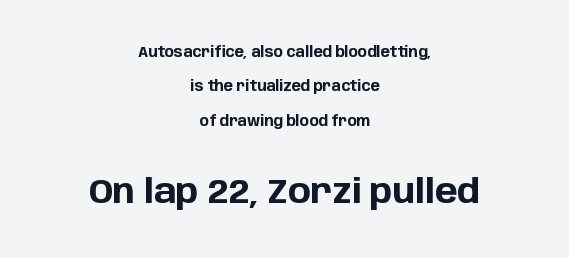
Typesetter's note: full bold, strokes at maximum text heaviness. Vertical spacing — loose. Nobody touched the tracking dial on this one. You can tell from the bare stems that sans-serif type was used.
